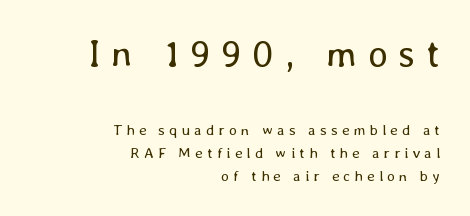
Block one is the big one; block two sits smaller underneath. Each word looks stretched out because of the extra space between its letters. Looks like regular typesetting: each glyph gets only the width it needs. Has an underline been added? It has not. Whoever set this chose a conventional vertical rhythm. In terms of posture, this sample is upright.
